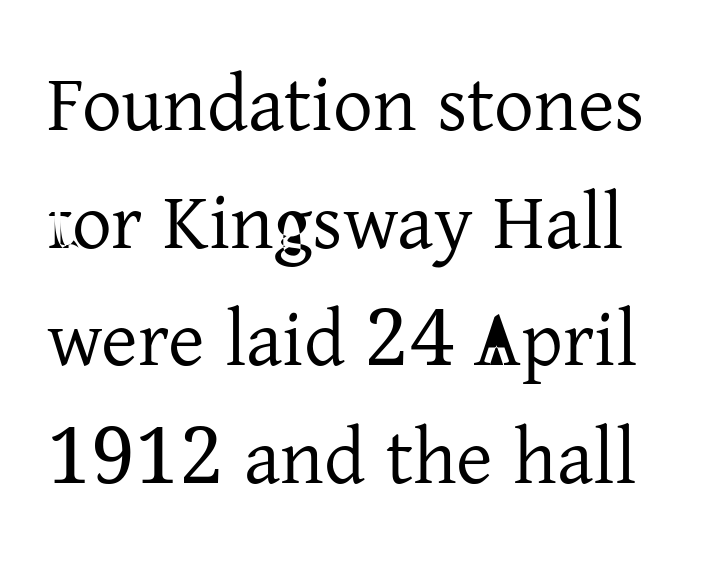
A light-to-regular cut is what we see here. No extra tracking has been applied to these lines. When letters stand straight like this, we call the style roman or upright. Leading matches the norm, producing a regular column. The letters carry serifs — small finishing strokes at the ends of their stems.
